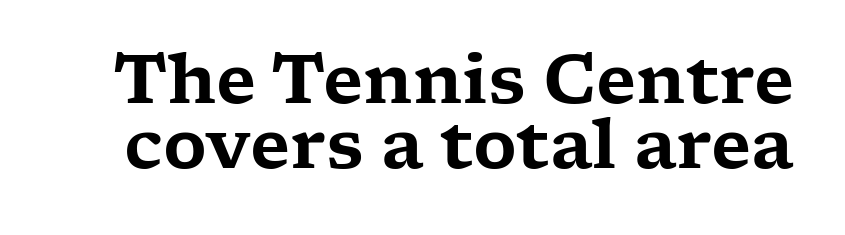
The image shows 67 px wide serif type, upright; set tight line spacing (0.97x), normal letter spacing, not underlined; low stroke contrast and a medium x-height.
